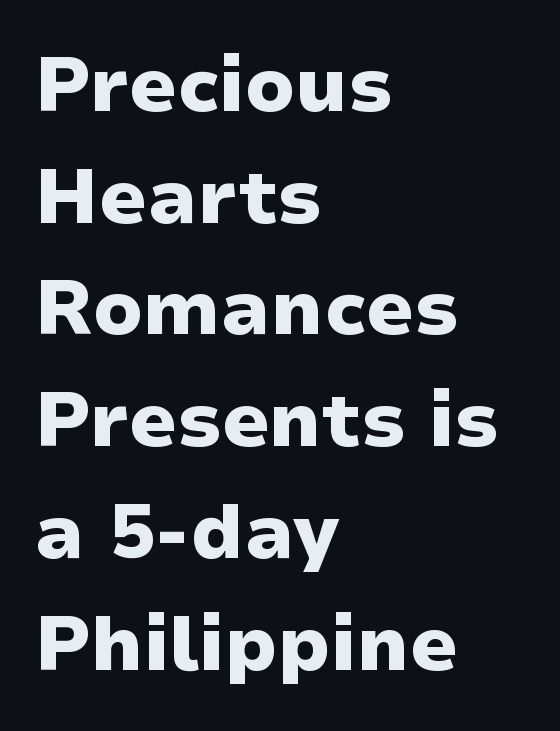
The image shows 76 px heavy, wide sans-serif type, upright; set left-aligned, normal line spacing (1.47x), normal letter spacing, not underlined; low stroke contrast and a medium x-height.
